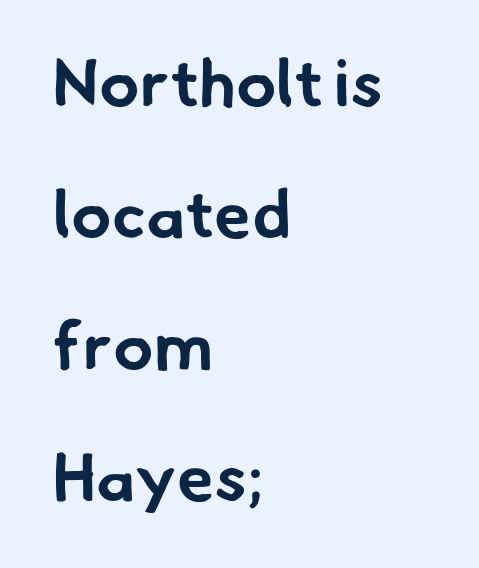
Varying glyph widths throughout — classic text-font behaviour. Stroke thickness is high; the sample reads as a true bold. Bare-footed words on every line. Horizontal bands of white between lines are thick stripes. The letters sit at their default tracking, neither squeezed nor spread.
